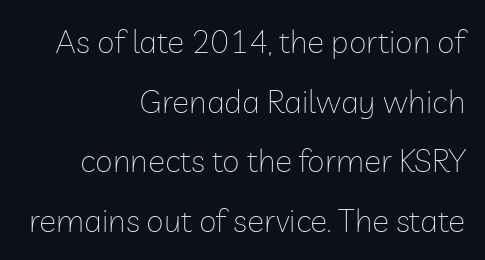
{"serif": "no", "italic": "no", "bold": "no", "weight": "thin", "width": "normal", "stroke_contrast": "low", "x_height": "medium", "monospaced": "no", "underline": "no", "align": "right", "line_spacing_ratio": 1.86, "letter_spacing": "normal", "letter_spacing_em": 0.0, "glyph_px": 32}
